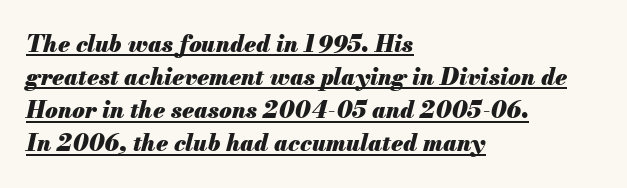
Characters are canted at an angle relative to the baseline's perpendicular. The passage shown is emphatically bold. Teacher's note: observe the even left margin — that is flush-left alignment. The face used here appears with an underline applied. Each word holds together tightly as a unit, with standard inter-letter gaps. Does the leading feel generous? No, just average.
